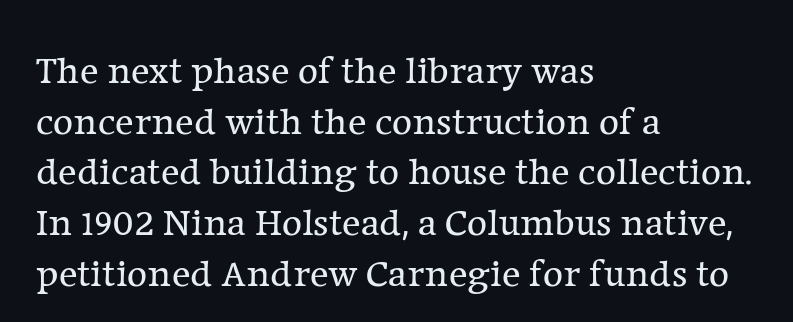
Inter-character spacing is left at the font's built-in metrics. This rendering uses left alignment, leaving the right contour irregular. The strip under each line holds only bare page. Proportional: the letters do not fall into vertical columns.
